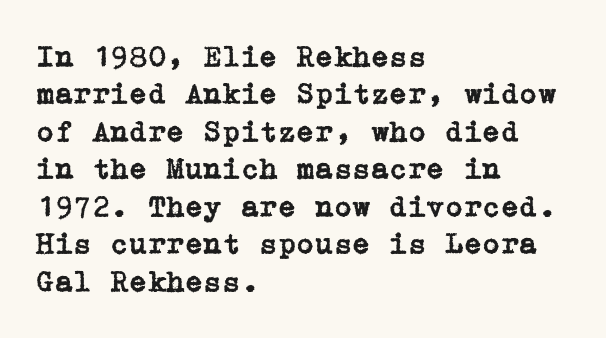
Q: Is the text italic (slanted)? A: No, it is upright.
Q: Is the typeface a serif or a sans-serif typeface? A: Serif.
Q: Is the text underlined? A: No.
Q: How is the paragraph aligned? A: Left-aligned.
Q: Is the spacing between letters normal or unusually wide? A: Normal.
Q: Is the spacing between lines tight, normal or loose? A: Normal.
Q: Width (condensed, normal, or wide)? A: Normal.
Q: Stroke contrast? A: Low.
Q: x-height? A: Medium.
